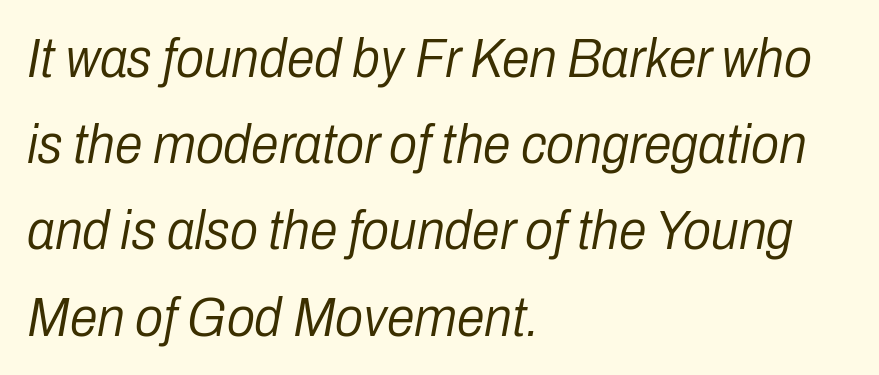
Looking at the ascenders, they clearly lean. Underlining? Definitely not there. Baseline-to-baseline distance is the conventional proportion of letter height. Letters have the restrained weight of plain body copy at most. Honestly, the letter spacing is just normal — you wouldn't notice it.
